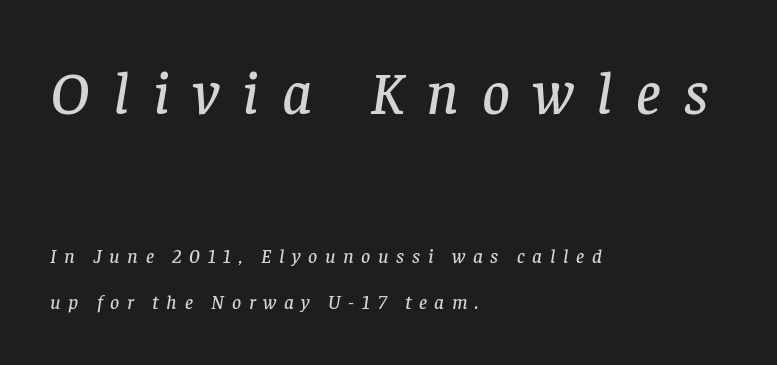
Q: Is the text italic (slanted)? A: Yes, it leans right by about 8 degrees.
Q: Is the typeface a serif or a sans-serif typeface? A: Serif.
Q: Is the text underlined? A: No.
Q: How is the paragraph aligned? A: Left-aligned.
Q: Is the spacing between letters normal or unusually wide? A: Unusually wide.
Q: Is the spacing between lines tight, normal or loose? A: Loose.
Q: Which block of text is set in a larger size, the first (top) or the second (bottom)? A: The first (top) one.
Q: Width (condensed, normal, or wide)? A: Normal.
Q: Stroke contrast? A: Low.
Q: x-height? A: Large.
Q: Monospaced? A: No.
